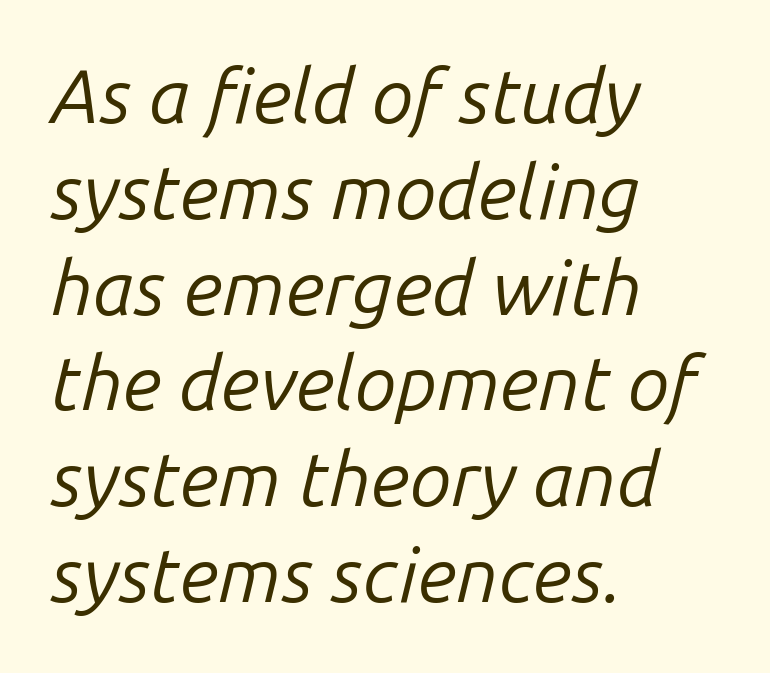
The image shows 76 px regular-weight type, italic (leaning right); set left-aligned, normal line spacing (1.26x), normal letter spacing, not underlined; low stroke contrast and a medium x-height.
